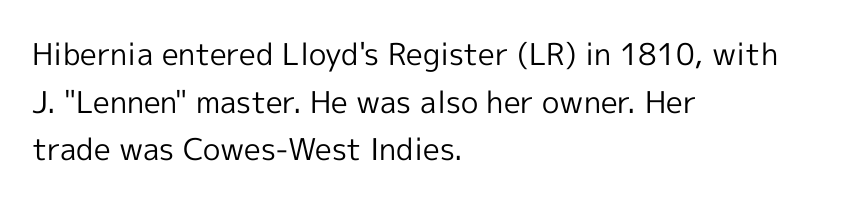
{"serif": "no", "italic": "no", "bold": "no", "weight": "regular", "width": "normal", "x_height": "medium", "monospaced": "no", "underline": "no", "align": "left", "line_spacing": "normal", "line_spacing_ratio": 1.59, "letter_spacing": "normal", "letter_spacing_em": 0.0, "glyph_px": 30}
